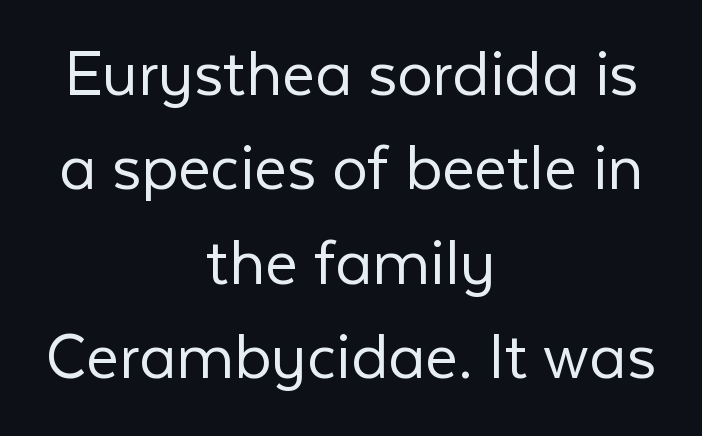
{"serif": "no", "italic": "no", "bold": "no", "weight": "light", "width": "normal", "stroke_contrast": "low", "x_height": "medium", "monospaced": "no", "underline": "no", "align": "center", "line_spacing": "normal", "line_spacing_ratio": 1.33, "letter_spacing": "normal", "letter_spacing_em": 0.0, "glyph_px": 71}
